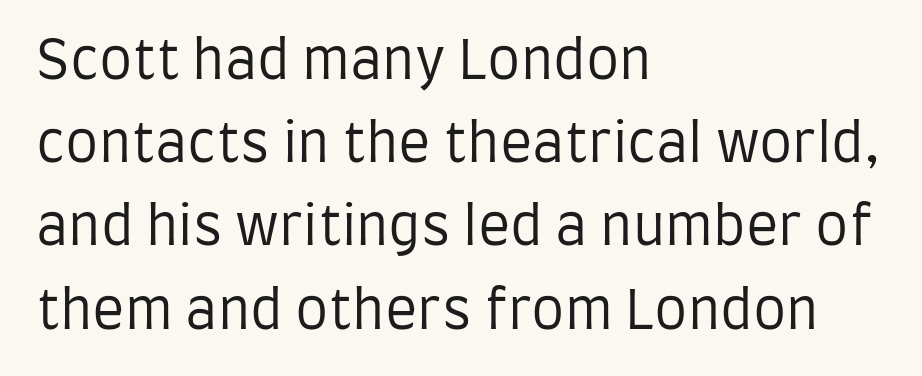
{"serif": "no", "italic": "no", "bold": "no", "weight": "regular", "width": "condensed", "stroke_contrast": "low", "x_height": "large", "monospaced": "no", "underline": "no", "align": "left", "line_spacing": "normal", "line_spacing_ratio": 1.57, "letter_spacing": "normal", "letter_spacing_em": 0.0, "glyph_px": 53}
